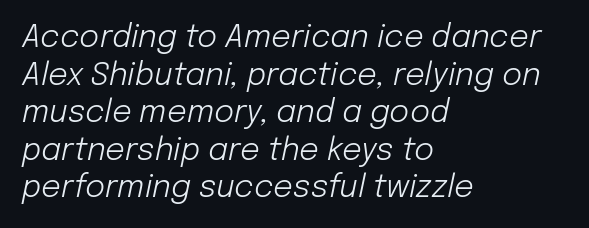
Alignment: flush left. Ink coverage per letter is moderate at most. Varying glyph widths throughout — classic text-font behaviour. The area under the type is left untouched. What stands out about the letter spacing? Nothing — it is the standard amount.
